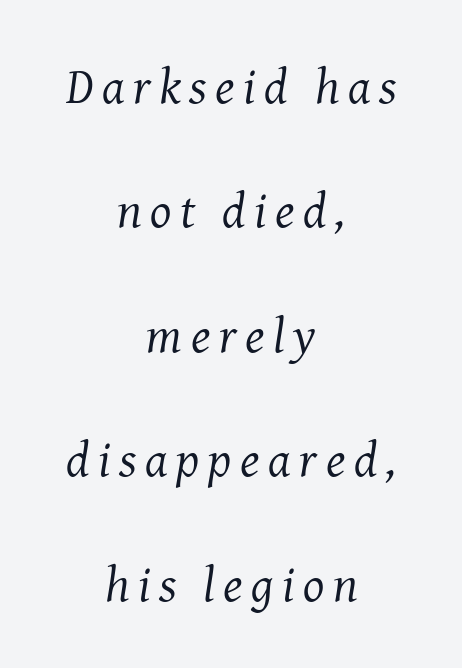
These lines are rendered in a variable-pitch font. Widely set lines give the paragraph a tall, airy silhouette. Anything drawn beneath the words? Only blank space. It's the slanting kind of type. Unbolded letterforms with no extra heft.
